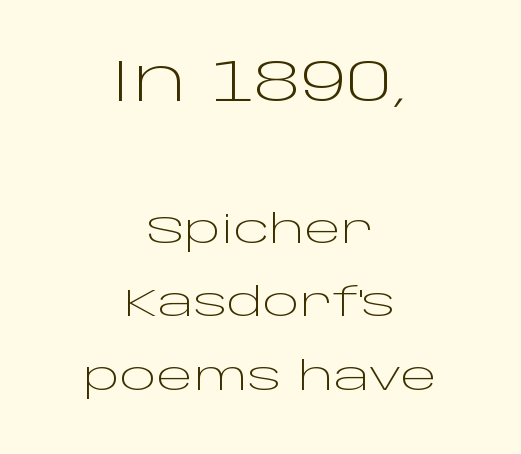
The image shows 59 px light, wide sans-serif type, upright; set centered, line spacing 1.88x, normal letter spacing, not underlined; the first (top) block is 1.51x larger; low stroke contrast and a large x-height.
